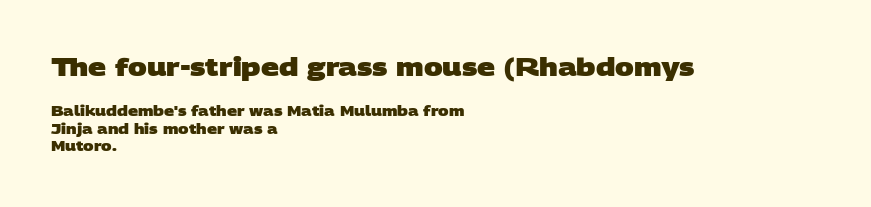
Q: Is the text bold? A: Yes.
Q: Is the text underlined? A: No.
Q: How is the paragraph aligned? A: Left-aligned.
Q: Is the spacing between letters normal or unusually wide? A: Normal.
Q: Is the spacing between lines tight, normal or loose? A: Normal.
Q: Which block of text is set in a larger size, the first (top) or the second (bottom)? A: The first (top) one.
